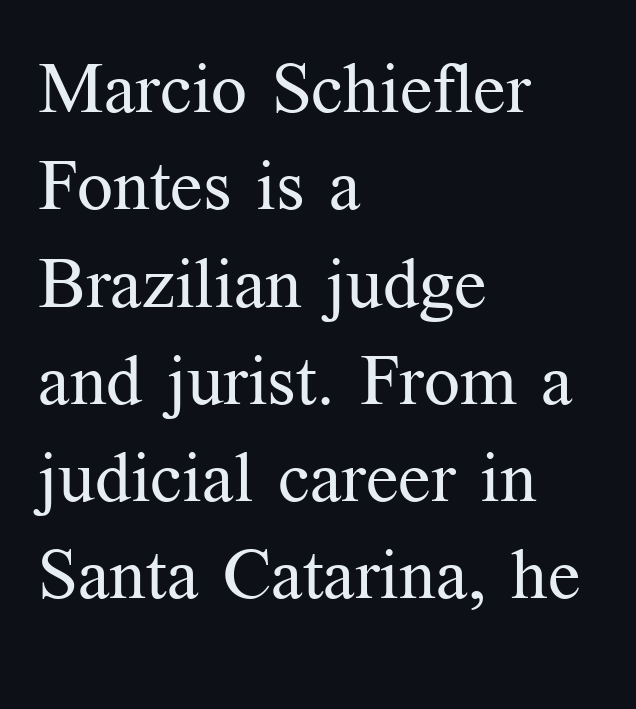
Each word holds together tightly as a unit, with standard inter-letter gaps. If you drew a ruler down the left edge, every line would touch it. Stroke thickness stays within the range of a standard reading face or lighter. In terms of letterform style, serifs are clearly present. Do the characters align in a grid? No, the font is proportional. The words here are not underlined.
